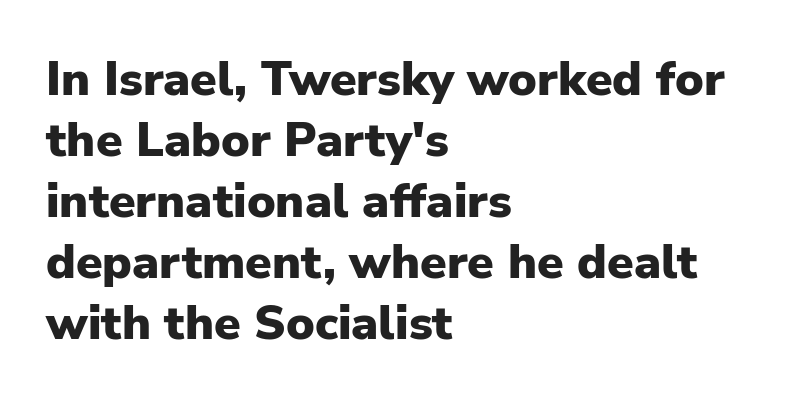
{"serif": "no", "italic": "no", "bold": "yes", "weight": "heavy", "width": "normal", "stroke_contrast": "low", "x_height": "medium", "monospaced": "no", "underline": "no", "align": "left", "line_spacing": "normal", "line_spacing_ratio": 1.27, "letter_spacing": "normal", "letter_spacing_em": 0.0, "glyph_px": 48}
